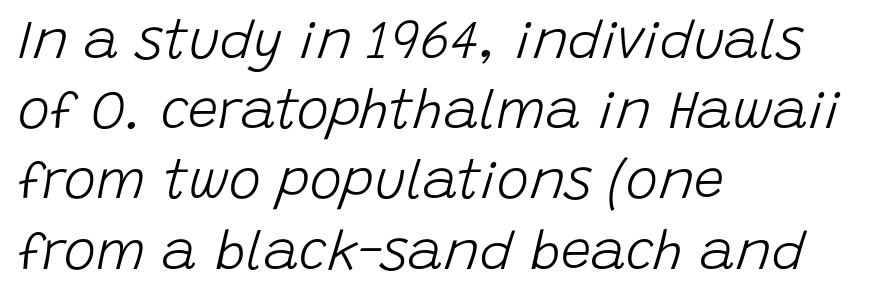
Q: Is the text bold? A: No.
Q: Is the text italic (slanted)? A: Yes, it leans right by about 15 degrees.
Q: Is the text underlined? A: No.
Q: How is the paragraph aligned? A: Left-aligned.
Q: Is the spacing between letters normal or unusually wide? A: Normal.
Q: Is the spacing between lines tight, normal or loose? A: Normal.
Q: Width (condensed, normal, or wide)? A: Normal.
Q: Stroke contrast? A: Low.
Q: x-height? A: Large.
Q: Monospaced? A: No.
